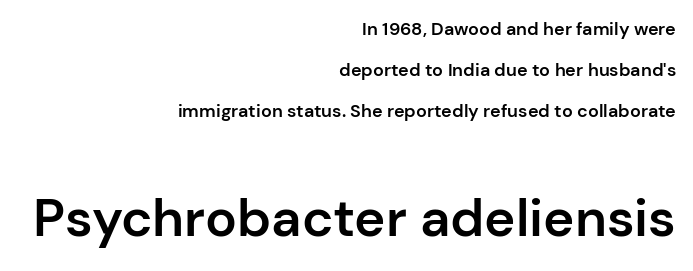
Q: Is the text bold? A: Semi-bold.
Q: Is the text italic (slanted)? A: No, it is upright.
Q: Is the typeface a serif or a sans-serif typeface? A: Sans-serif.
Q: Is the text underlined? A: No.
Q: How is the paragraph aligned? A: Right-aligned.
Q: Is the spacing between letters normal or unusually wide? A: Normal.
Q: Is the spacing between lines tight, normal or loose? A: Loose.
Q: Which block of text is set in a larger size, the first (top) or the second (bottom)? A: The second (bottom) one.
Q: Width (condensed, normal, or wide)? A: Normal.
Q: Stroke contrast? A: Low.
Q: x-height? A: Medium.
Q: Monospaced? A: No.
